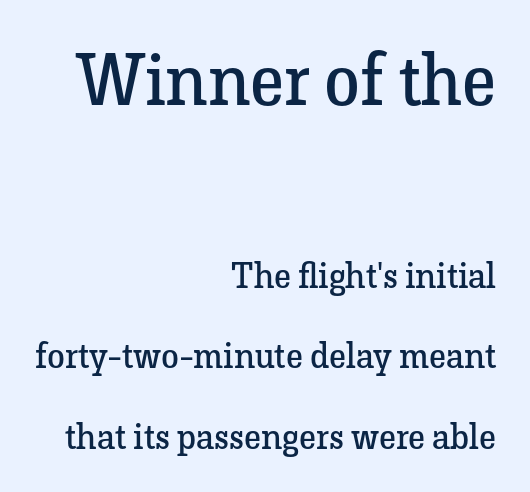
Italic: no, the glyphs are upright roman. Nothing heavy about these letters — not bold at all. Characters follow at the spacing the type designer built in. This sample has the flowing, uneven cadence of proportional lettering.
